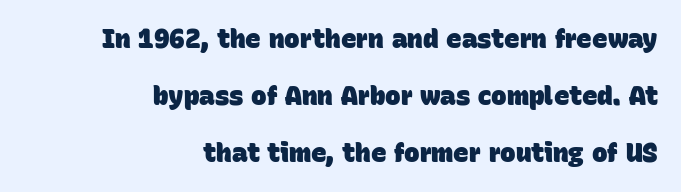
{"bold": "yes", "underline": "no", "align": "right", "line_spacing": "loose", "line_spacing_ratio": 2.19, "letter_spacing": "normal", "letter_spacing_em": 0.0, "glyph_px": 26}
